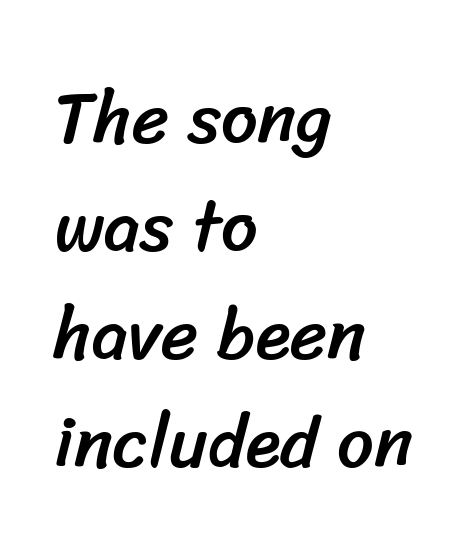
Q: Is the typeface a serif or a sans-serif typeface? A: Sans-serif.
Q: Is the text underlined? A: No.
Q: How is the paragraph aligned? A: Left-aligned.
Q: Is the spacing between letters normal or unusually wide? A: Normal.
Q: Is the spacing between lines tight, normal or loose? A: Normal.
Q: Width (condensed, normal, or wide)? A: Normal.
Q: Stroke contrast? A: Low.
Q: x-height? A: Medium.
Q: Monospaced? A: No.
